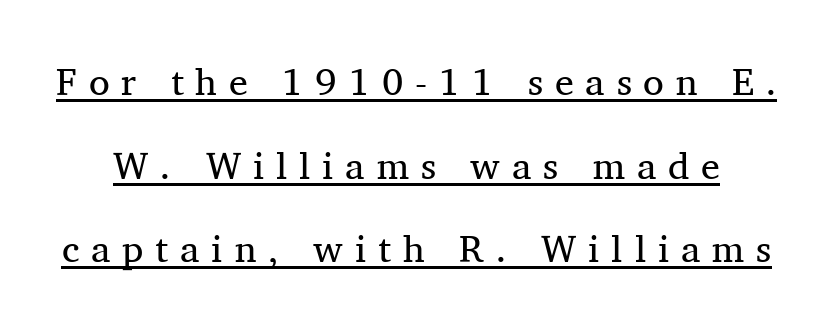
Q: Is the text bold? A: No.
Q: Is the text italic (slanted)? A: No, it is upright.
Q: Is the typeface a serif or a sans-serif typeface? A: Serif.
Q: Is the text underlined? A: Yes.
Q: Is the spacing between letters normal or unusually wide? A: Unusually wide.
Q: Is the spacing between lines tight, normal or loose? A: Loose.
Q: Width (condensed, normal, or wide)? A: Normal.
Q: Stroke contrast? A: Medium.
Q: x-height? A: Medium.
Q: Monospaced? A: No.
